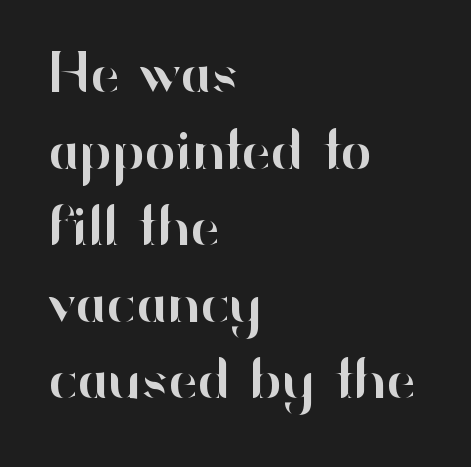
This block has exactly the height ordinary leading produces. Spacing verdict: proportional, widths tailored to each character. Between one letter and the next there's only the usual sliver of space. Check where the strokes stop: nothing finishes them off — pure sans. The axis of the letterforms is exactly vertical.
